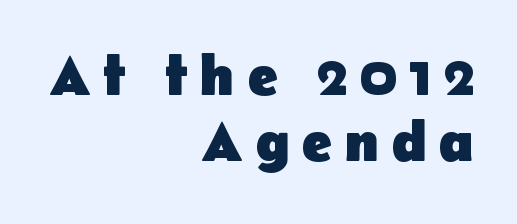
The image shows 57 px heavy sans-serif type, upright; set right-aligned, line spacing 1.16x, unusually wide letter spacing (+0.21 em), not underlined; low stroke contrast and a medium x-height.
